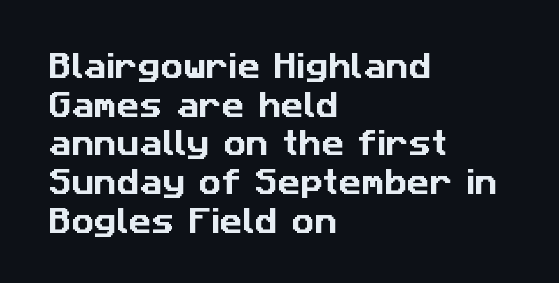
{"serif": "no", "width": "normal", "stroke_contrast": "low", "x_height": "medium", "monospaced": "no", "underline": "no", "align": "left", "line_spacing": "normal", "line_spacing_ratio": 1.38, "letter_spacing": "normal", "letter_spacing_em": 0.0, "glyph_px": 28}
